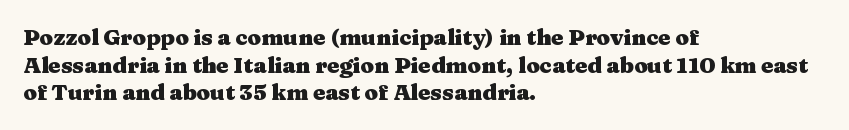
The image shows 22 px bold type, upright; set left-aligned, normal line spacing (1.26x), normal letter spacing, not underlined.
